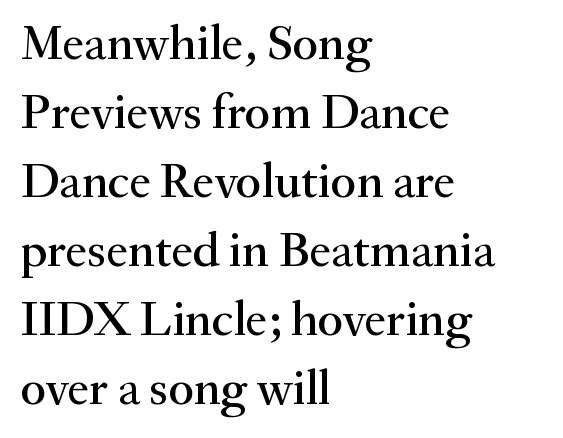
Line starts are locked; line ends wander. The type is set solid horizontally, with unmodified tracking. Here the designer chose a conventional face with non-uniform glyph widths. The specimen reads as upright at a glance. Normally led — the rows are evenly, conventionally spaced.
